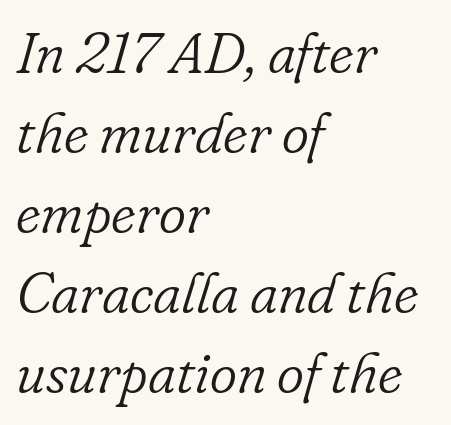
You could not count columns in this text — the font is proportionally spaced. No word sits above an underline. These lines are composed in type with serifs. Quick note: interline space is typical.
